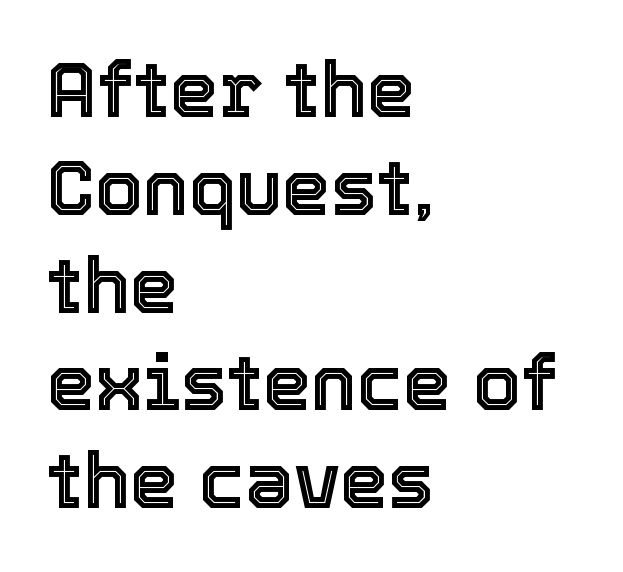
Whoever set this chose a conventional vertical rhythm. Teacher's note: observe the even left margin — that is flush-left alignment. Clear beneath every line of the passage. Here the glyphs are tracked normally, forming tight word shapes.
